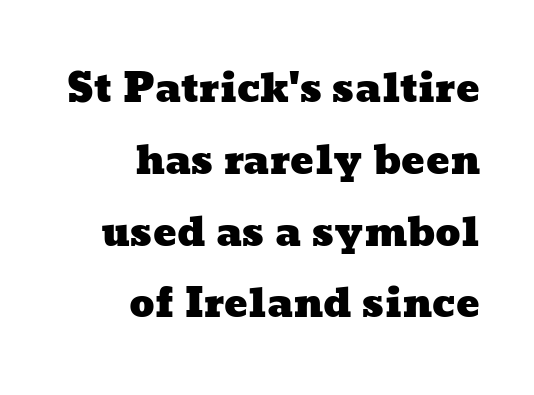
Layout note: lines flush right. The space beneath each line is pristine and unruled. Looks like regular typesetting: each glyph gets only the width it needs. A typesetter would call this zero additional tracking.
